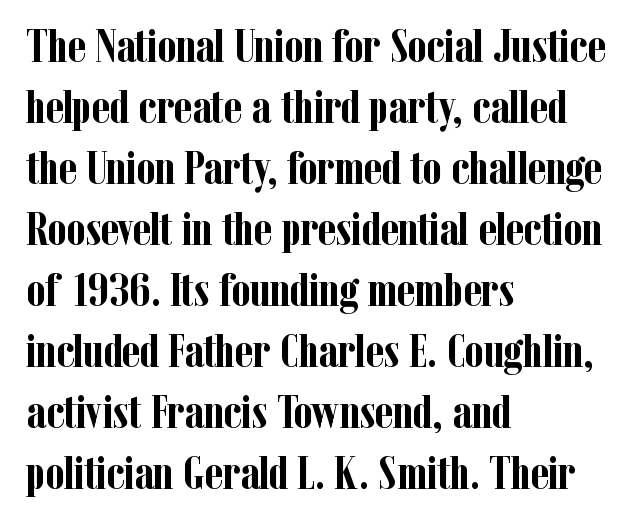
The image shows 48 px semibold, condensed serif type, upright; set left-aligned, normal line spacing (1.27x), normal letter spacing, not underlined; low stroke contrast and a medium x-height.
